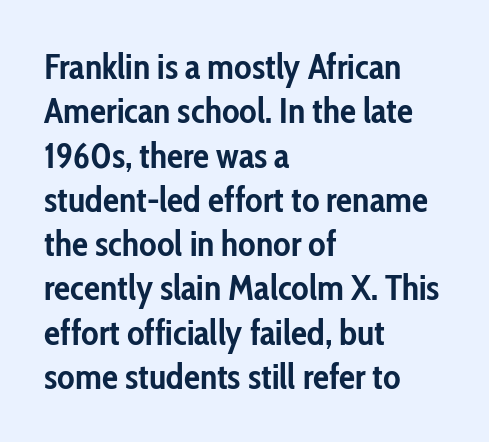
{"serif": "no", "italic": "no", "bold": "yes", "weight": "semibold", "width": "condensed", "stroke_contrast": "low", "x_height": "medium", "monospaced": "no", "underline": "no", "align": "left", "line_spacing_ratio": 1.23, "letter_spacing": "normal", "letter_spacing_em": 0.0, "glyph_px": 36}
